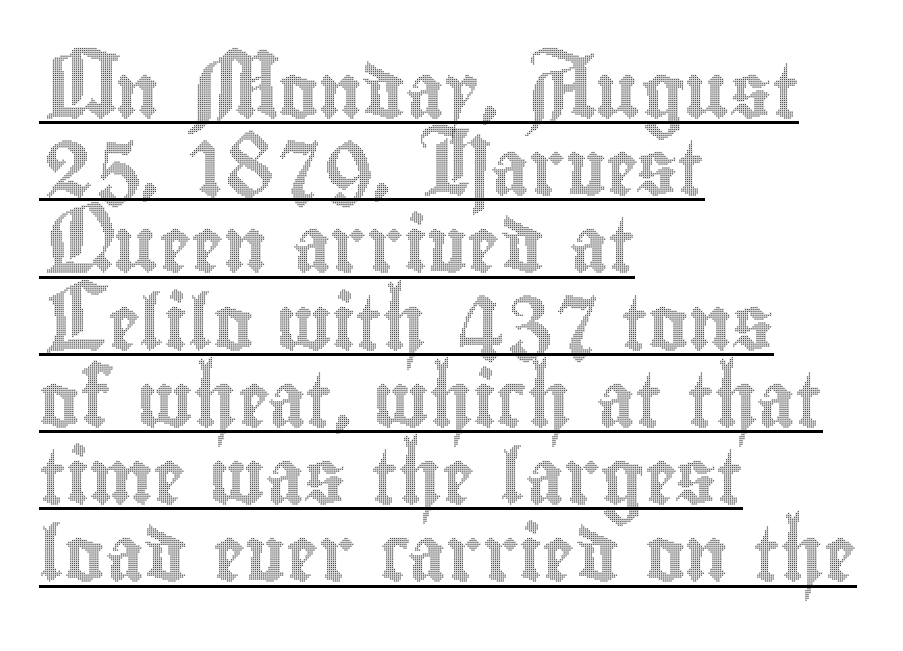
{"italic": "no", "width": "condensed", "x_height": "small", "monospaced": "no", "underline": "yes", "align": "left", "line_spacing": "normal", "line_spacing_ratio": 1.43, "letter_spacing": "normal", "letter_spacing_em": 0.0, "glyph_px": 54}
